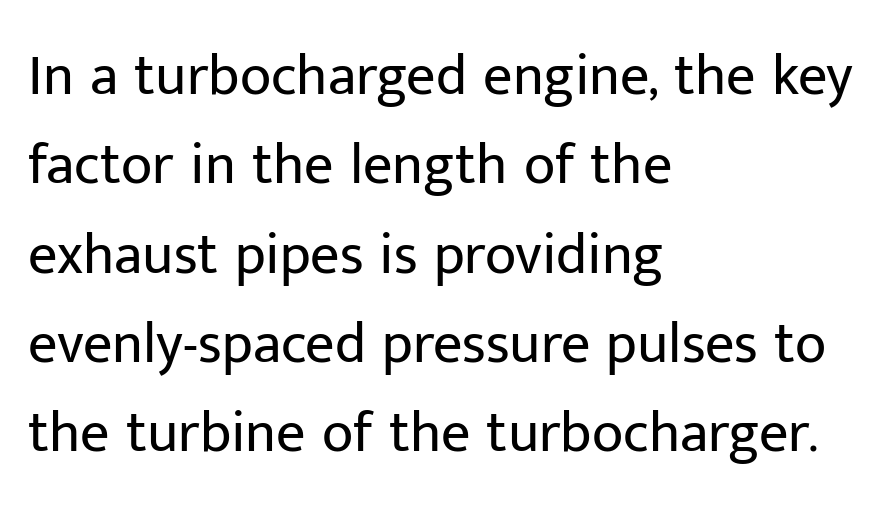
{"serif": "no", "italic": "no", "bold": "no", "weight": "regular", "width": "normal", "stroke_contrast": "low", "x_height": "medium", "monospaced": "no", "underline": "no", "align": "left", "line_spacing": "normal", "line_spacing_ratio": 1.54, "letter_spacing": "normal", "letter_spacing_em": 0.0, "glyph_px": 58}
